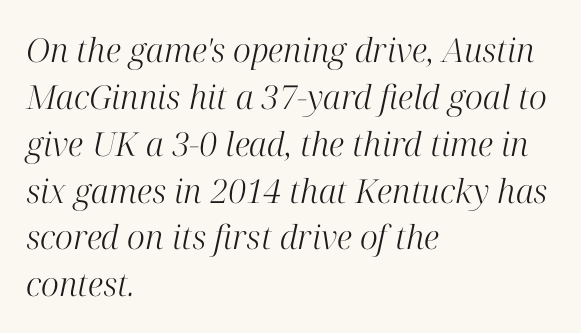
Q: Is the text bold? A: No.
Q: Is the text italic (slanted)? A: Yes, it leans right by about 12 degrees.
Q: Is the typeface a serif or a sans-serif typeface? A: Serif.
Q: Is the text underlined? A: No.
Q: How is the paragraph aligned? A: Left-aligned.
Q: Is the spacing between letters normal or unusually wide? A: Normal.
Q: Is the spacing between lines tight, normal or loose? A: Normal.
Q: Width (condensed, normal, or wide)? A: Normal.
Q: Stroke contrast? A: High.
Q: x-height? A: Medium.
Q: Monospaced? A: No.
